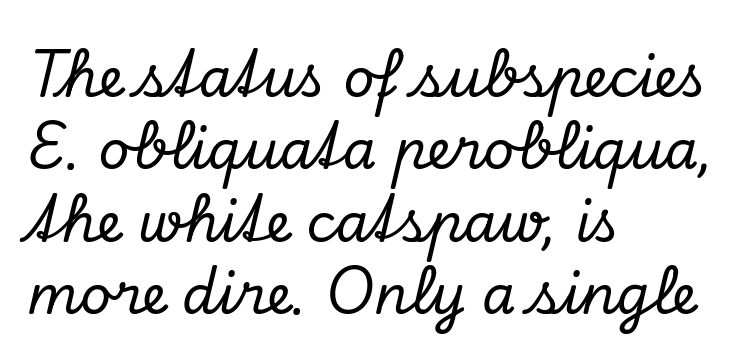
Compared with typical paragraphs, the rows here are spaced about the same. The face used here is rendered with its standard letterfit. The passage is arranged the way most books set body copy — flush left. The font family rendered here belongs to the serif group.
